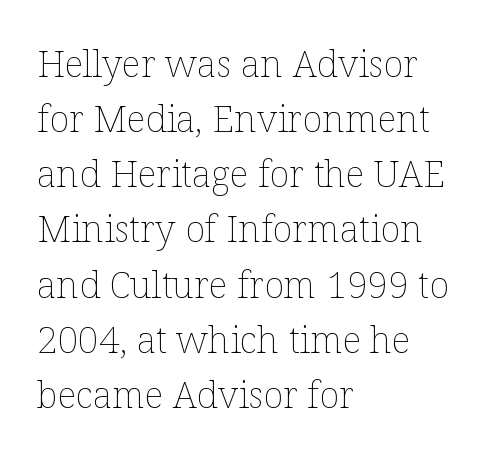
Q: Is the text bold? A: No.
Q: Is the text italic (slanted)? A: No, it is upright.
Q: Is the text underlined? A: No.
Q: How is the paragraph aligned? A: Left-aligned.
Q: Is the spacing between letters normal or unusually wide? A: Normal.
Q: Is the spacing between lines tight, normal or loose? A: Normal.
Q: Width (condensed, normal, or wide)? A: Normal.
Q: Stroke contrast? A: Low.
Q: x-height? A: Medium.
Q: Monospaced? A: No.
